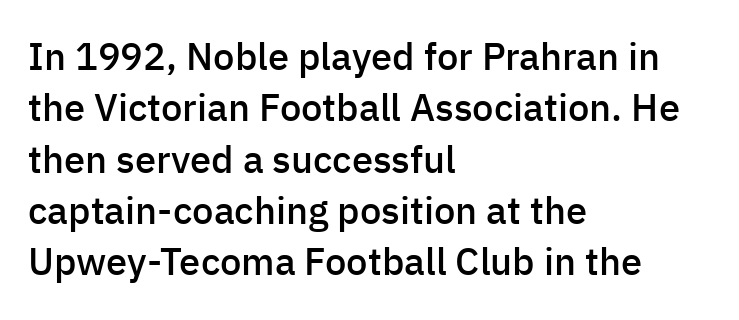
Caption: standard tracking, unaltered. In terms of letterform style, serifs are entirely absent. What's the leading like? Ordinary, nothing unusual. No italicization has been applied; the sample stays upright. These words are printed semibold, heavier than regular yet not bold. You could not count columns in this text — the font is proportionally spaced.
